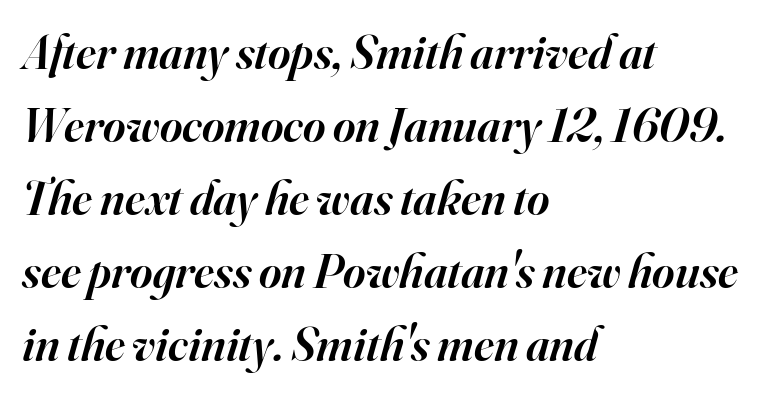
The paragraph shown leans on its left margin. Does the type have serifs? Yes, each stem ends in a small foot. Do the characters align in a grid? No, the font is proportional. Style check: oblique. This is moderately heavy type, rendered in semibold. Rows of type keep a routine distance in the vertical direction.
